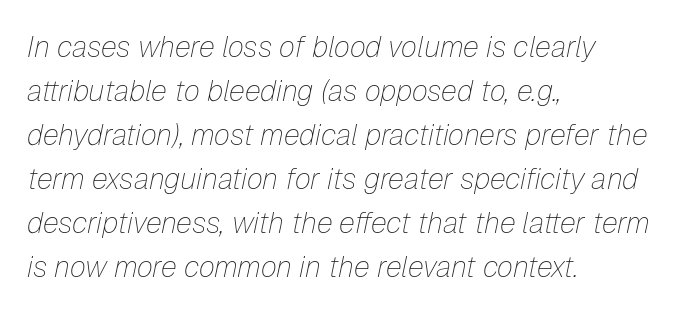
The image shows 29 px thin type, italic (leaning right); set left-aligned, normal line spacing (1.52x), normal letter spacing, not underlined; low stroke contrast and a medium x-height.
